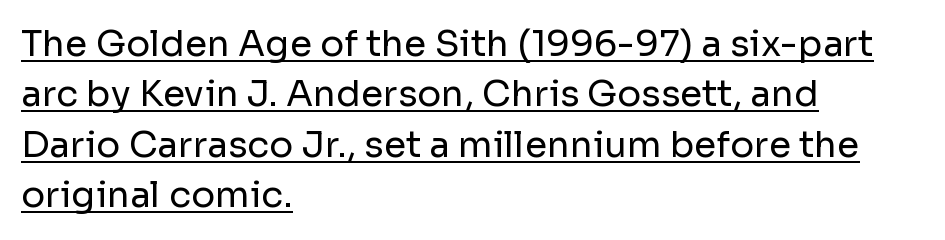
{"serif": "no", "italic": "no", "bold": "no", "weight": "regular", "width": "normal", "stroke_contrast": "low", "x_height": "medium", "monospaced": "no", "underline": "yes", "align": "left", "line_spacing": "normal", "line_spacing_ratio": 1.4, "letter_spacing": "normal", "letter_spacing_em": 0.0, "glyph_px": 36}
